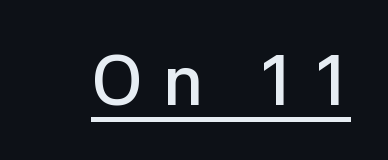
{"serif": "no", "italic": "no", "bold": "semi", "weight": "semibold", "width": "normal", "stroke_contrast": "low", "x_height": "medium", "monospaced": "no", "underline": "yes", "letter_spacing": "wide", "letter_spacing_em": 0.29, "glyph_px": 70}
